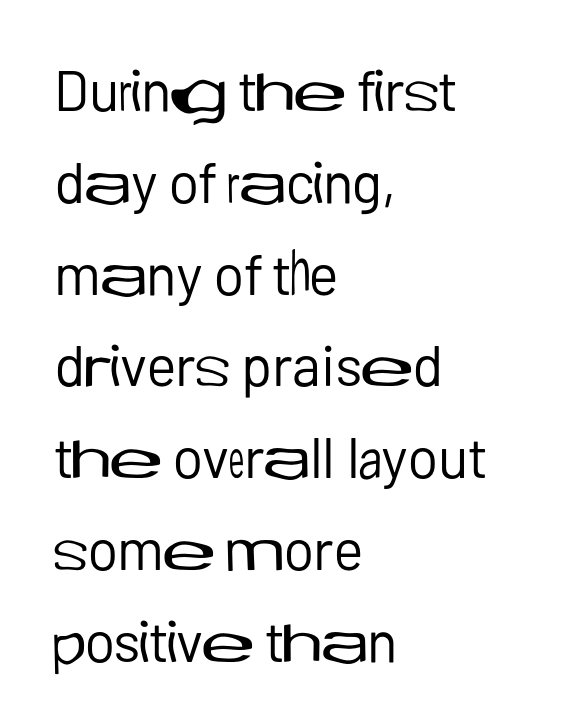
Q: Is the text bold? A: No.
Q: Is the text italic (slanted)? A: No, it is upright.
Q: Is the typeface a serif or a sans-serif typeface? A: Sans-serif.
Q: Is the text underlined? A: No.
Q: How is the paragraph aligned? A: Left-aligned.
Q: Is the spacing between letters normal or unusually wide? A: Normal.
Q: Is the spacing between lines tight, normal or loose? A: Normal.
Q: Width (condensed, normal, or wide)? A: Normal.
Q: Stroke contrast? A: Low.
Q: x-height? A: Medium.
Q: Monospaced? A: No.
